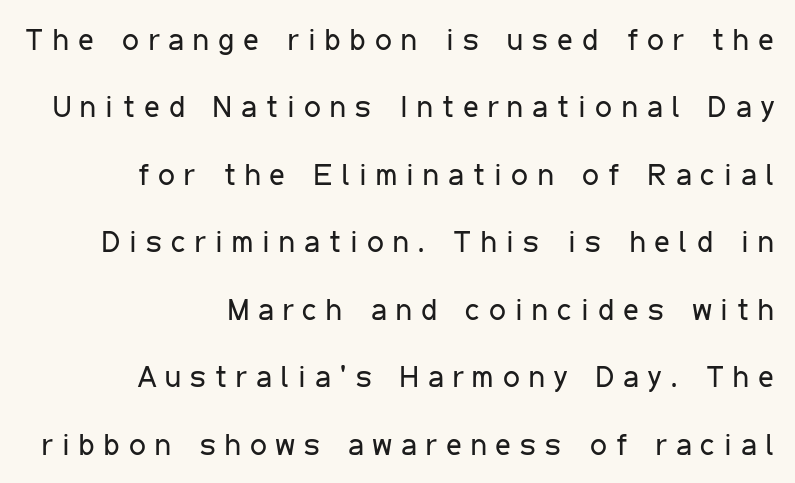
The image shows 30 px regular-weight, condensed sans-serif type, upright; set right-aligned, loose line spacing (2.25x), unusually wide letter spacing (+0.31 em), not underlined; low stroke contrast and a medium x-height.
